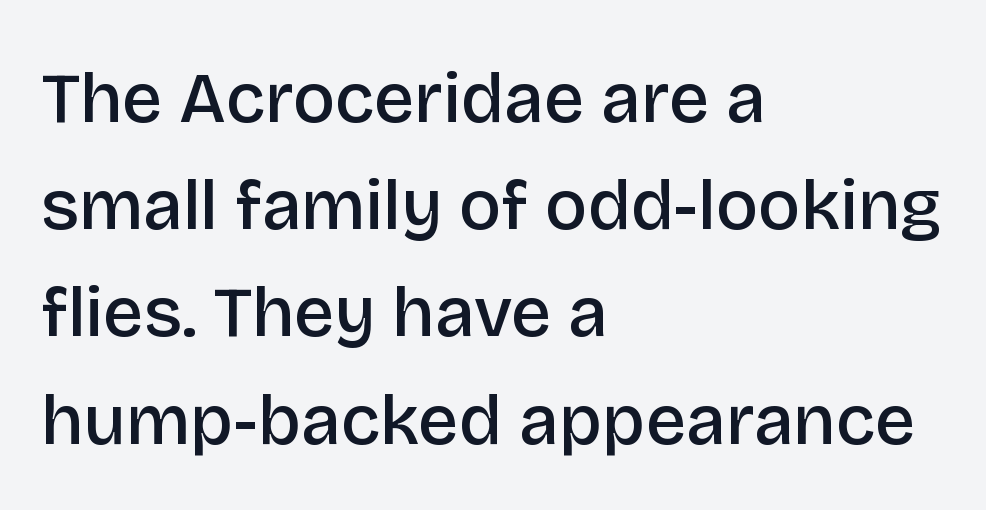
Q: Is the text bold? A: Semi-bold.
Q: Is the text italic (slanted)? A: No, it is upright.
Q: Is the typeface a serif or a sans-serif typeface? A: Sans-serif.
Q: Is the text underlined? A: No.
Q: How is the paragraph aligned? A: Left-aligned.
Q: Is the spacing between letters normal or unusually wide? A: Normal.
Q: Is the spacing between lines tight, normal or loose? A: Normal.
Q: Width (condensed, normal, or wide)? A: Normal.
Q: Stroke contrast? A: Low.
Q: x-height? A: Large.
Q: Monospaced? A: No.
